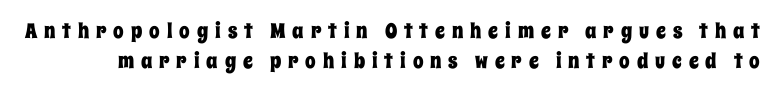
Unlike italic type, these characters show no tilt at all. The block of text has a typical density, with ordinary space between rows. The foot of each line stays bare and open. This sample uses expanded letter spacing, leaving extra air between glyphs.
